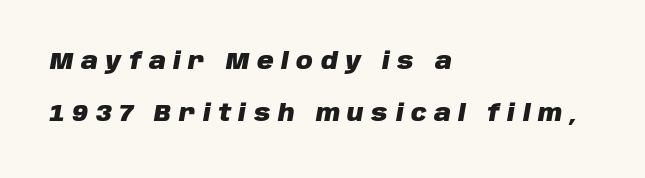
The image shows 23 px bold type, italic (leaning right); set left-aligned, loose line spacing (2.27x), unusually wide letter spacing (+0.33 em), not underlined.
